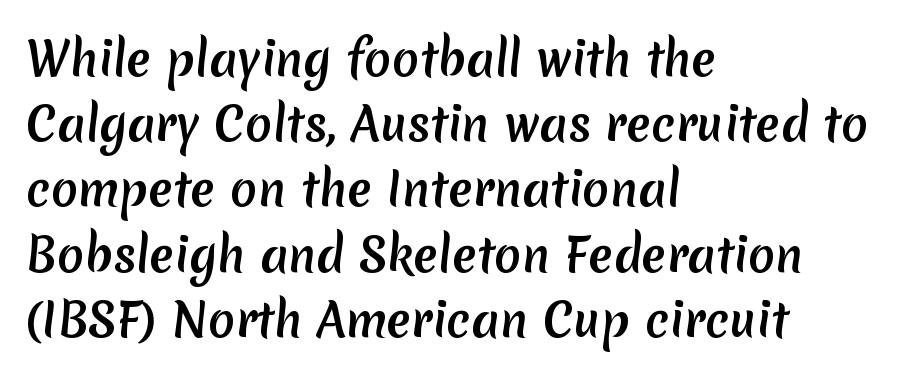
Q: Is the typeface a serif or a sans-serif typeface? A: Sans-serif.
Q: Is the text underlined? A: No.
Q: How is the paragraph aligned? A: Left-aligned.
Q: Is the spacing between letters normal or unusually wide? A: Normal.
Q: Is the spacing between lines tight, normal or loose? A: Normal.
Q: Width (condensed, normal, or wide)? A: Normal.
Q: Stroke contrast? A: Medium.
Q: x-height? A: Medium.
Q: Monospaced? A: No.
